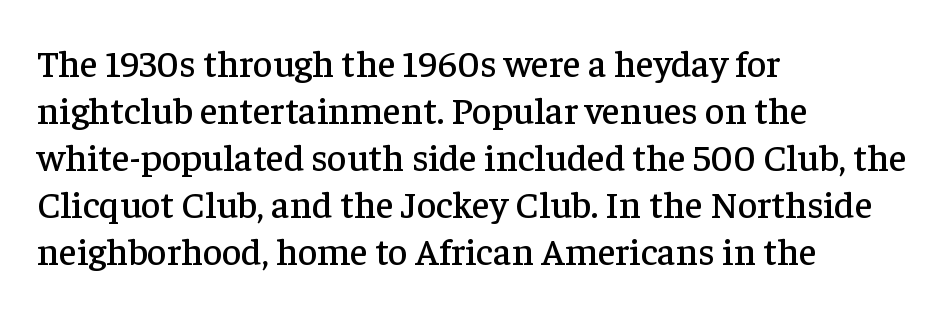
The image shows 38 px serif type, upright; set left-aligned, line spacing 1.24x, normal letter spacing, not underlined; low stroke contrast and a medium x-height.
